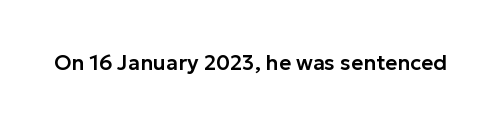
The image shows 21 px text type, upright; set normal letter spacing, not underlined.
